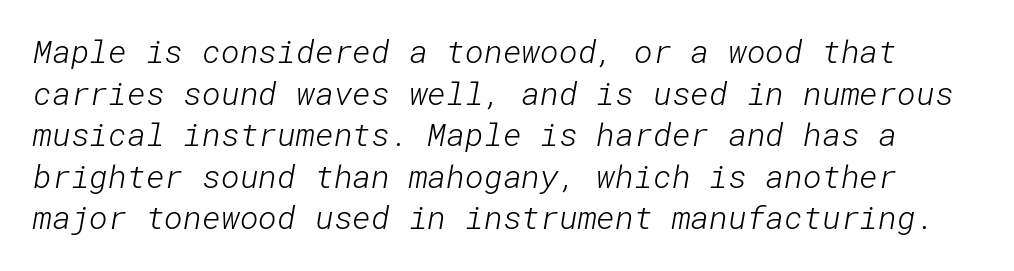
{"serif": "no", "bold": "no", "weight": "light", "width": "normal", "stroke_contrast": "low", "x_height": "medium", "underline": "no", "line_spacing": "normal", "line_spacing_ratio": 1.3, "letter_spacing": "normal", "letter_spacing_em": 0.0, "glyph_px": 32}
